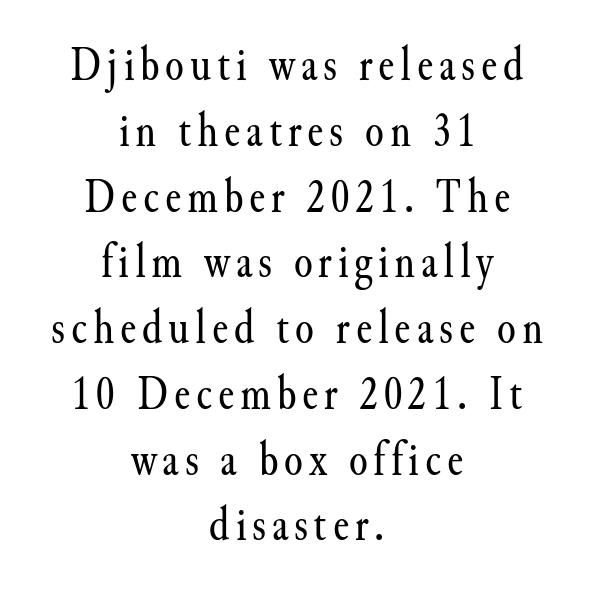
The image shows 48 px regular-weight serif type, upright; set centered, normal line spacing (1.37x), not underlined; medium stroke contrast and a small x-height.
